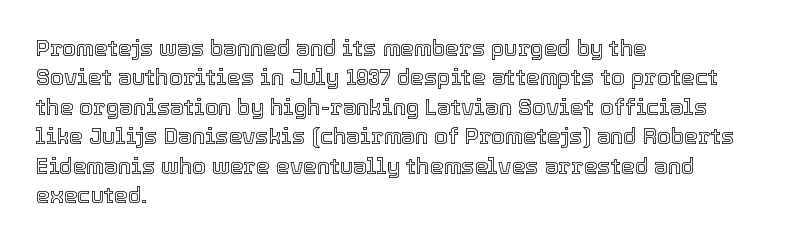
The image shows 22 px text type, upright; set left-aligned, normal line spacing (1.34x), normal letter spacing, not underlined.
